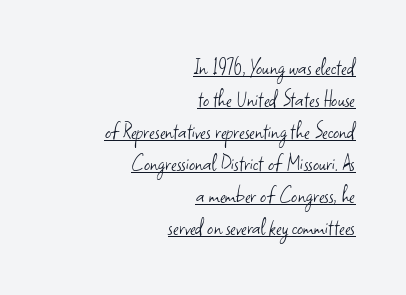
Q: Is the text bold? A: No.
Q: Is the text italic (slanted)? A: Yes.
Q: Is the text underlined? A: Yes.
Q: How is the paragraph aligned? A: Right-aligned.
Q: Is the spacing between letters normal or unusually wide? A: Normal.
Q: Is the spacing between lines tight, normal or loose? A: Normal.
